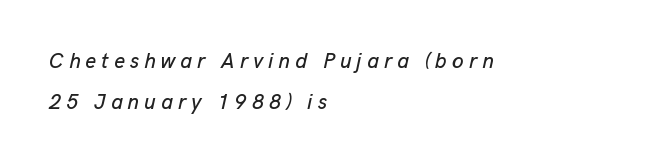
The image shows 21 px text type, italic (leaning right); set left-aligned, loose line spacing (1.96x), unusually wide letter spacing (+0.24 em), not underlined.
